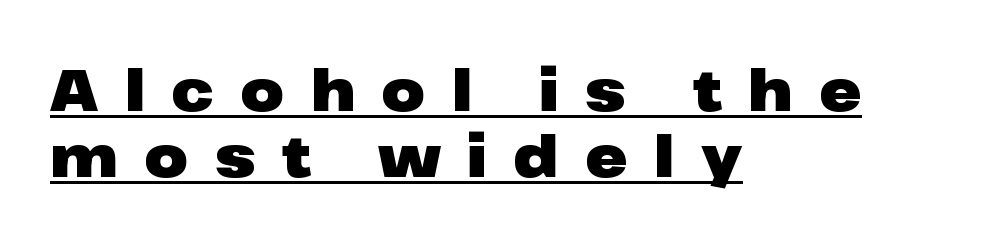
{"serif": "no", "italic": "no", "bold": "yes", "weight": "heavy", "width": "wide", "stroke_contrast": "low", "x_height": "medium", "monospaced": "no", "underline": "yes", "align": "left", "line_spacing_ratio": 1.16, "letter_spacing": "wide", "letter_spacing_em": 0.46, "glyph_px": 57}
